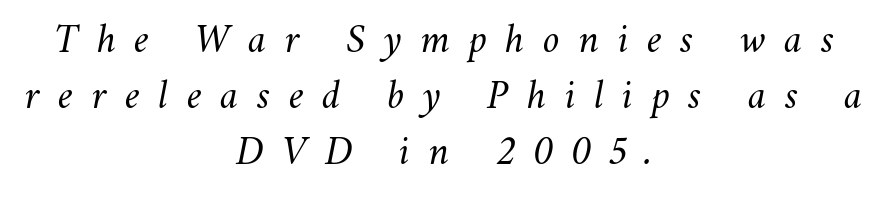
The gaps between neighbouring characters are conspicuously large. Horizontally, the lines are justified to the midpoint only. Think of a printed novel: that variable character pitch is what you see here. In terms of posture, this sample is oblique. Notice how descenders clear the ascenders below comfortably — that's standard leading.
